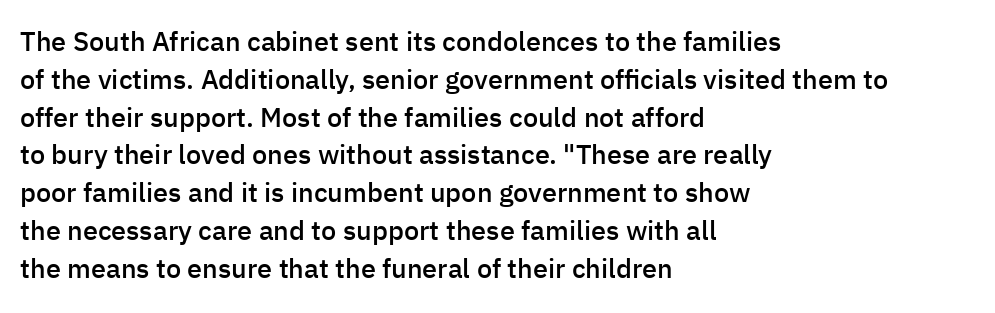
Q: Is the text bold? A: Semi-bold.
Q: Is the text italic (slanted)? A: No, it is upright.
Q: Is the text underlined? A: No.
Q: How is the paragraph aligned? A: Left-aligned.
Q: Is the spacing between letters normal or unusually wide? A: Normal.
Q: Is the spacing between lines tight, normal or loose? A: Normal.
